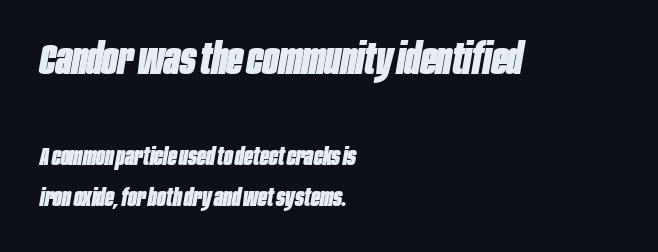
The image shows 42 px heavy, condensed type, italic (leaning right); set left-aligned, normal line spacing (1.7x), normal letter spacing, not underlined; the first (top) block is 1.75x larger; low stroke contrast and a large x-height.
